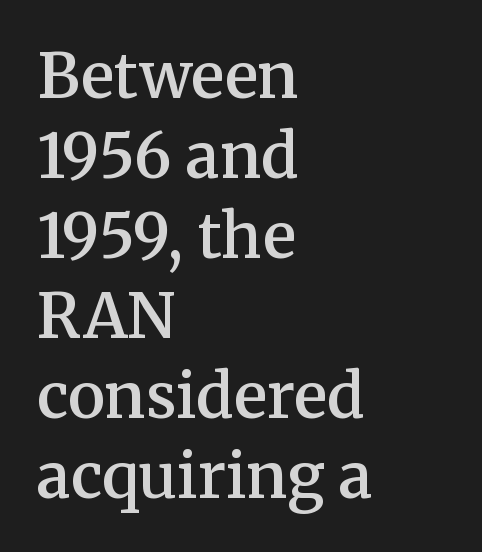
Q: Is the text bold? A: Semi-bold.
Q: Is the text italic (slanted)? A: No, it is upright.
Q: Is the typeface a serif or a sans-serif typeface? A: Serif.
Q: Is the text underlined? A: No.
Q: How is the paragraph aligned? A: Left-aligned.
Q: Is the spacing between letters normal or unusually wide? A: Normal.
Q: Is the spacing between lines tight, normal or loose? A: Normal.
Q: Width (condensed, normal, or wide)? A: Normal.
Q: Stroke contrast? A: Medium.
Q: x-height? A: Medium.
Q: Monospaced? A: No.
